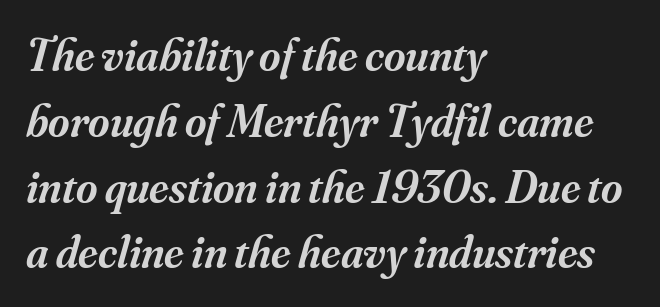
In terms of posture, this sample is oblique. If you measured baseline to baseline, you'd find a middling distance. Each letter keeps its own natural width here, so spacing adapts to shape. The horizontal fit of the characters is conventional and even. A clean baseline with only descenders dipping below it.
